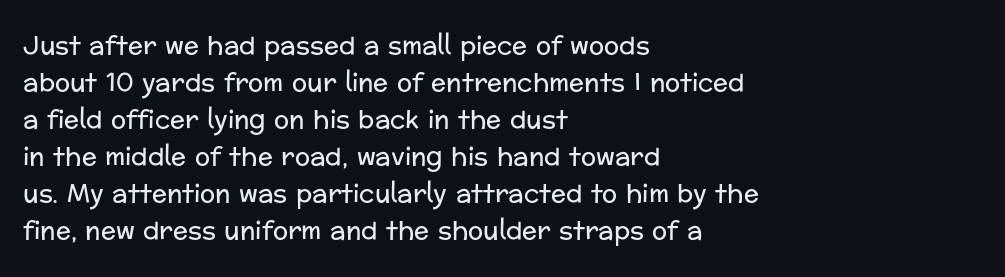
{"italic": "no", "bold": "no", "underline": "no", "align": "left", "line_spacing": "normal", "line_spacing_ratio": 1.48, "letter_spacing": "normal", "letter_spacing_em": 0.0, "glyph_px": 25}
